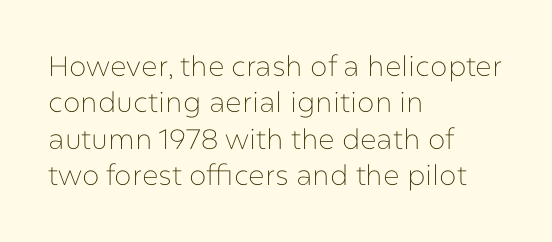
Q: Is the text bold? A: No.
Q: Is the text italic (slanted)? A: No, it is upright.
Q: Is the typeface a serif or a sans-serif typeface? A: Sans-serif.
Q: Is the text underlined? A: No.
Q: How is the paragraph aligned? A: Left-aligned.
Q: Is the spacing between letters normal or unusually wide? A: Normal.
Q: Is the spacing between lines tight, normal or loose? A: Normal.
Q: Width (condensed, normal, or wide)? A: Normal.
Q: Stroke contrast? A: Low.
Q: x-height? A: Medium.
Q: Monospaced? A: No.
